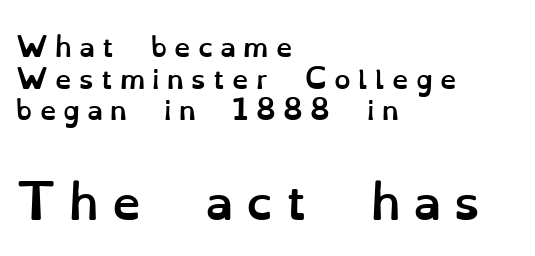
Q: Is the text bold? A: Yes.
Q: Is the text italic (slanted)? A: No, it is upright.
Q: Is the text underlined? A: No.
Q: How is the paragraph aligned? A: Left-aligned.
Q: Is the spacing between letters normal or unusually wide? A: Unusually wide.
Q: Which block of text is set in a larger size, the first (top) or the second (bottom)? A: The second (bottom) one.
Q: Width (condensed, normal, or wide)? A: Normal.
Q: Stroke contrast? A: Low.
Q: x-height? A: Small.
Q: Monospaced? A: No.
